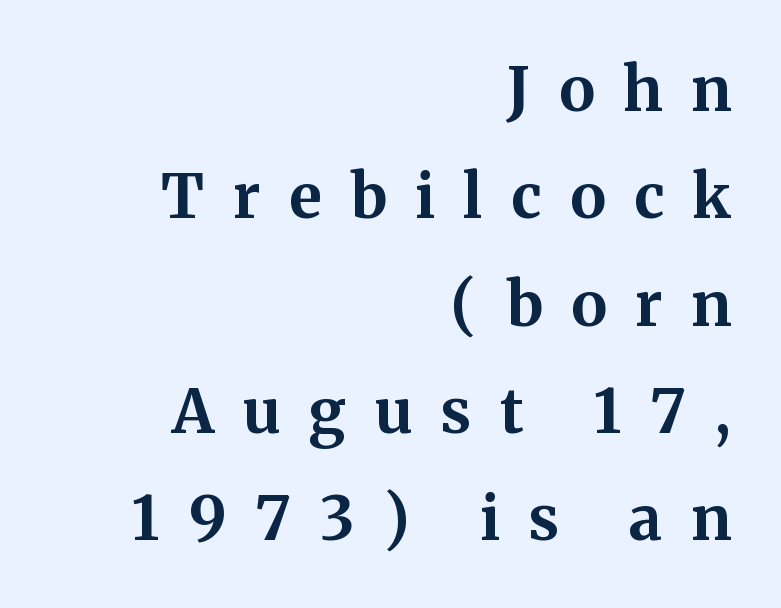
The letters carry serifs — small finishing strokes at the ends of their stems. The baseline area is clear. Vertical strokes here are truly vertical. The text block is weighted toward the right margin, trailing off unevenly leftward. A typesetter would call this proportional, since set widths differ per character. The rendering inserts visible extra space after every character.
